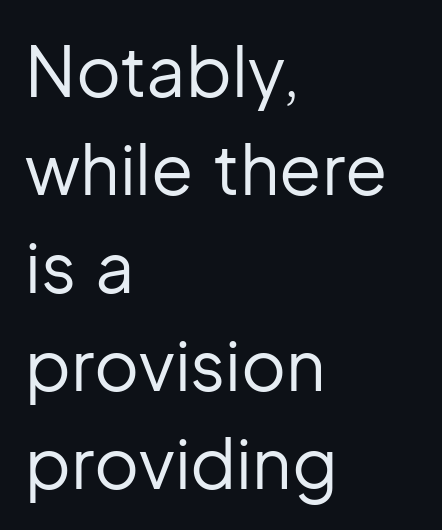
How would I describe the line gaps? Plain and ordinary. The foot of each line stays bare and open. Observe the absence of serifs on each vertical stroke in this sample. Ordinary non-slanted type is in use. Stems and bowls with no extra thickness — not bold. The rendering uses natural spacing where letterforms have individual widths.
